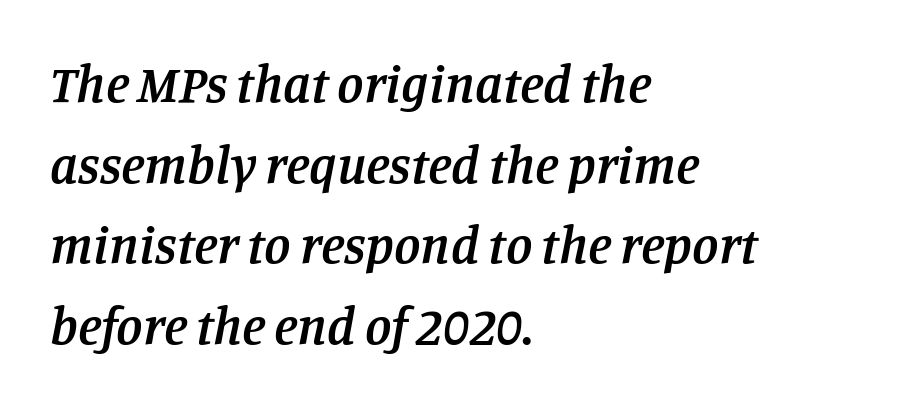
Each word holds together tightly as a unit, with standard inter-letter gaps. Old-style or modern, the face here clearly has serifs. Leftover space on each line is placed entirely after the last word. The area under the type is left untouched. This sample has the flowing, uneven cadence of proportional lettering.
